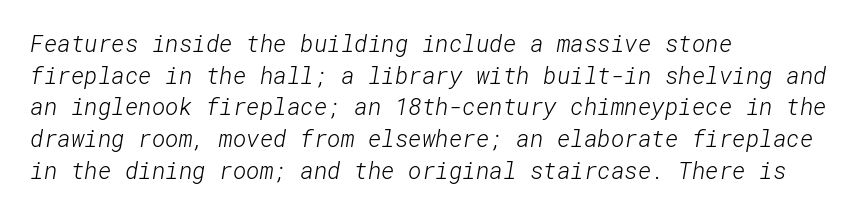
{"bold": "no", "underline": "no", "align": "left", "line_spacing": "normal", "line_spacing_ratio": 1.38, "letter_spacing": "normal", "letter_spacing_em": 0.0, "glyph_px": 23}
